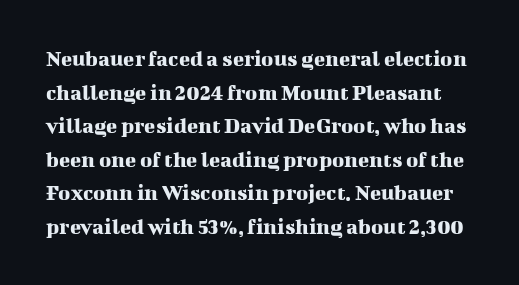
Q: Is the text italic (slanted)? A: No, it is upright.
Q: Is the text underlined? A: No.
Q: Is the spacing between letters normal or unusually wide? A: Normal.
Q: Is the spacing between lines tight, normal or loose? A: Normal.
